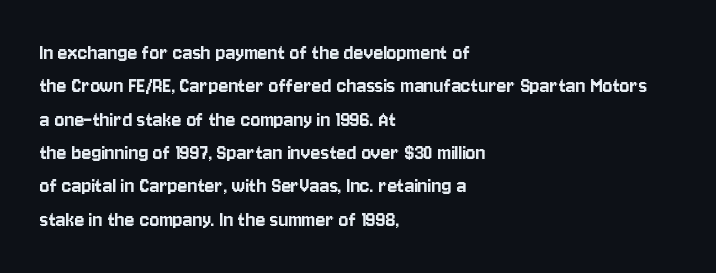
The image shows 23 px text type, upright; set left-aligned, normal line spacing (1.45x), normal letter spacing, not underlined.
